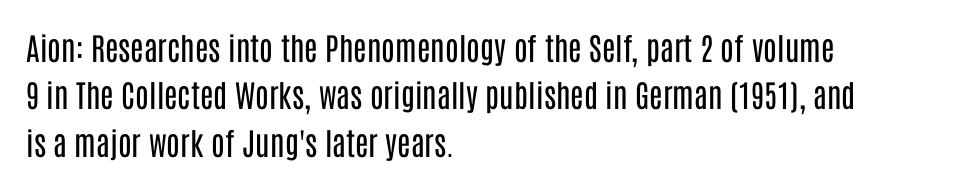
The image shows 31 px regular-weight, condensed sans-serif type, upright; set left-aligned, normal line spacing (1.53x), normal letter spacing, not underlined; low stroke contrast and a large x-height.
